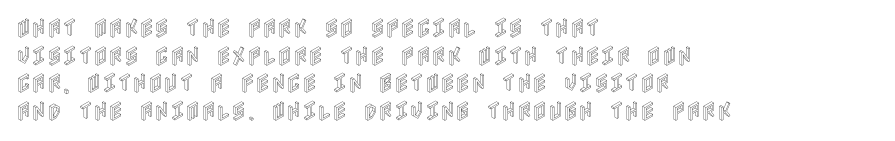
{"italic": "no", "underline": "no", "align": "left", "line_spacing": "normal", "line_spacing_ratio": 1.32, "letter_spacing": "normal", "letter_spacing_em": 0.0, "glyph_px": 21}
